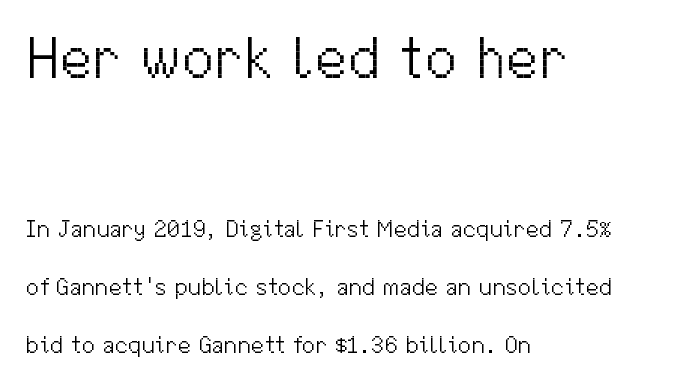
The image shows 59 px light sans-serif type, upright; set left-aligned, loose line spacing (2.42x), normal letter spacing, not underlined; the first (top) block is 2.46x larger; medium stroke contrast and a medium x-height.
